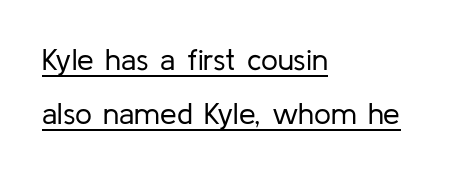
The image shows 30 px regular-weight sans-serif type, upright; set left-aligned, line spacing 1.81x, normal letter spacing, underlined; low stroke contrast and a medium x-height.
